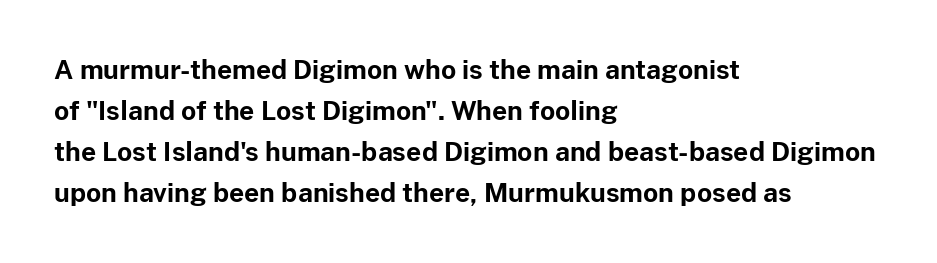
Standard letterfit; no display-style spreading of the glyphs. Compared with typical paragraphs, the rows here are spaced about the same. A bare baseline throughout the passage. Every stem runs plumb, perpendicular to the baseline. The typesetter chose a ragged-right arrangement here. The font is running at its bold setting.
